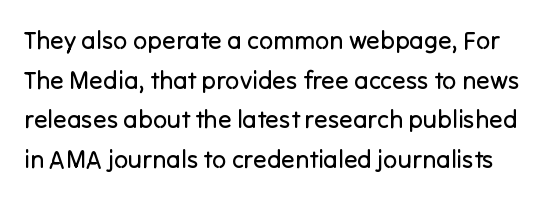
{"italic": "no", "bold": "no", "underline": "no", "line_spacing": "normal", "line_spacing_ratio": 1.59, "letter_spacing": "normal", "letter_spacing_em": 0.0, "glyph_px": 25}
